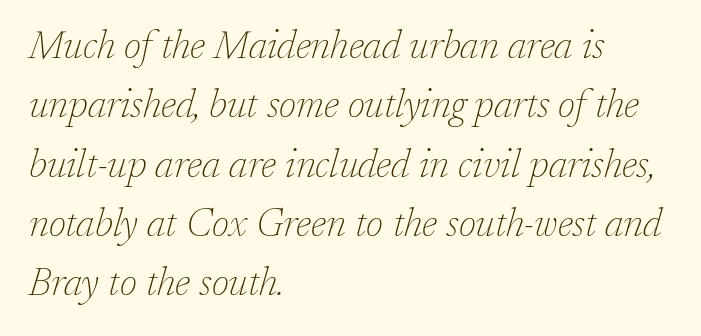
Is this a heavy cut? Hardly; it is regular or lighter. Quick note: interline space is typical. Characters follow at the spacing the type designer built in. Is this a fixed-width face? No — the glyphs have proportional, varying widths. The typeface chosen for these lines features serifs. Just letters on the line, the space beneath them empty.
